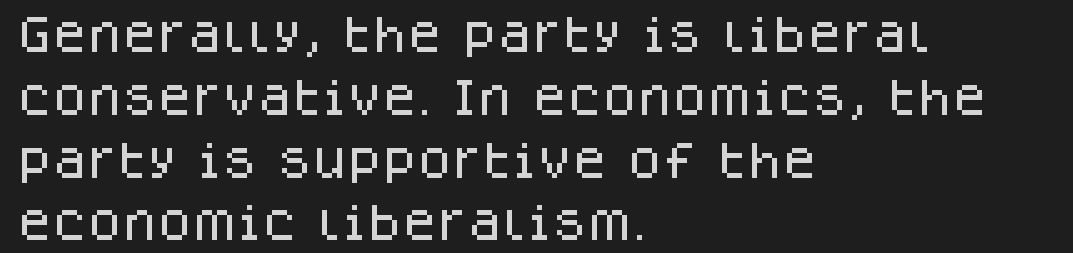
The rendering uses natural spacing where letterforms have individual widths. If you measured baseline to baseline, you'd find a middling distance. The axis of the letterforms is exactly vertical. Tracking here is standard; glyphs follow each other at the usual distance. The rendering anchors every line to the left-hand side. No word sits above an underline.
